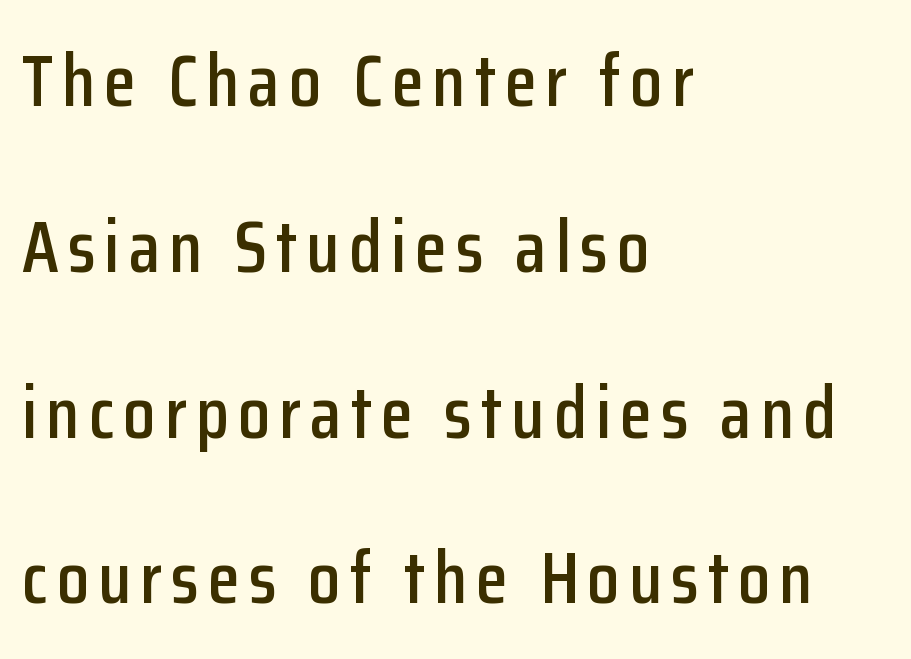
{"serif": "no", "italic": "no", "width": "condensed", "stroke_contrast": "low", "x_height": "medium", "monospaced": "no", "underline": "no", "align": "left", "line_spacing": "loose", "line_spacing_ratio": 2.24, "glyph_px": 74}
